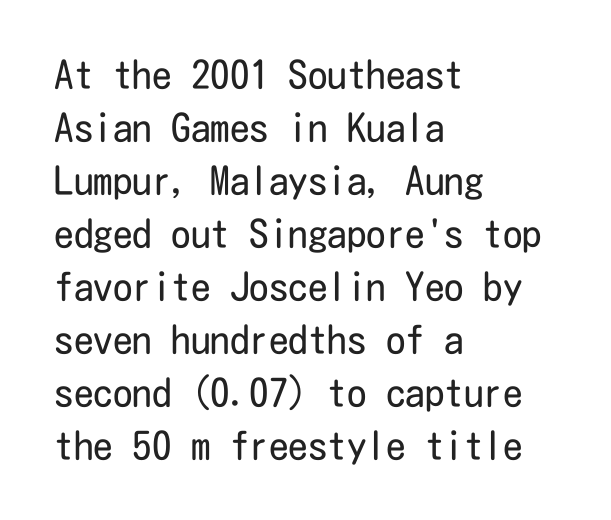
The image shows 39 px regular-weight, condensed sans-serif type, upright; set left-aligned, normal line spacing (1.36x), normal letter spacing, not underlined; low stroke contrast and a medium x-height.
